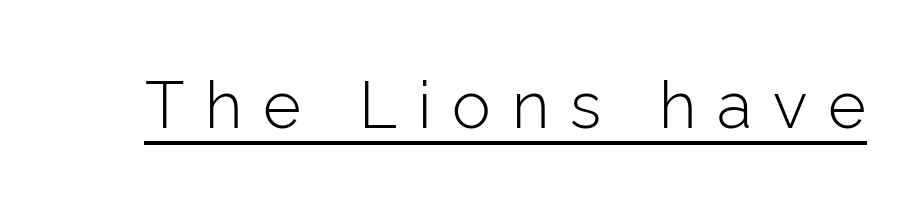
Q: Is the text bold? A: No.
Q: Is the text italic (slanted)? A: No, it is upright.
Q: Is the typeface a serif or a sans-serif typeface? A: Sans-serif.
Q: Is the text underlined? A: Yes.
Q: Is the spacing between letters normal or unusually wide? A: Unusually wide.
Q: Width (condensed, normal, or wide)? A: Normal.
Q: Stroke contrast? A: Low.
Q: x-height? A: Medium.
Q: Monospaced? A: No.
